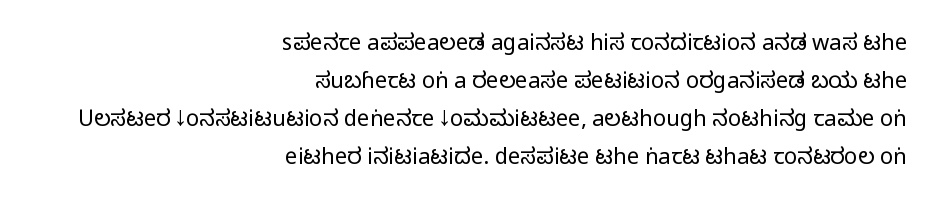
Any mark beneath the type? The region is blank. Posture: straight, roman, zero tilt. Glyph-to-glyph distance matches everyday printed text. In CSS terms this would be text-align: right.
